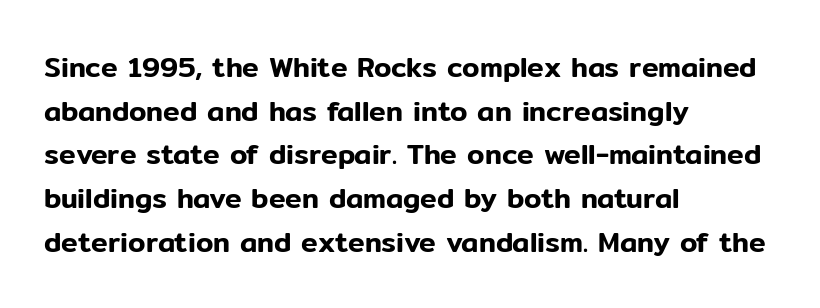
The image shows 28 px sans-serif type, upright; set left-aligned, normal line spacing (1.56x), normal letter spacing, not underlined; low stroke contrast and a medium x-height.
